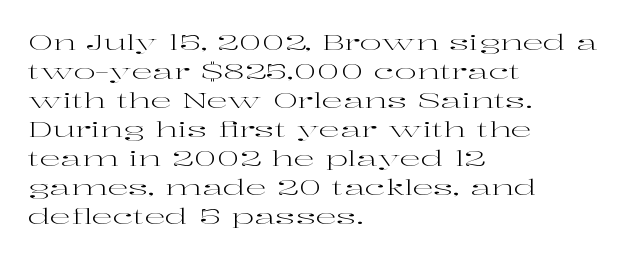
Letters rest on an invisible, unmarked baseline. Heaviness? Minimal to ordinary, like unemphasized prose. The rendering anchors every line to the left-hand side. The line-height multiplier appears to be the usual default.
